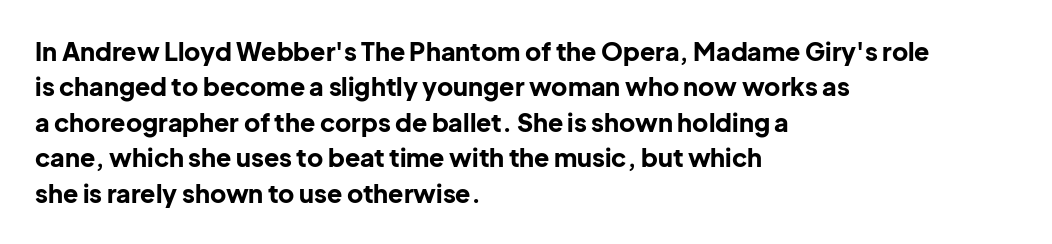
The image shows 25 px bold type, upright; set left-aligned, normal line spacing (1.42x), normal letter spacing, not underlined.
